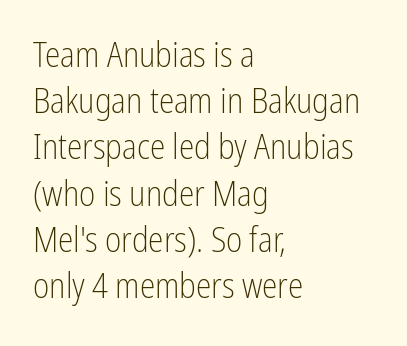
This reads as an unemphasized weight, regular at the heaviest. Underline: absent. Is the letter spacing exaggerated? No — it looks like the ordinary default. Layout note: lines flush left. Nope, not italic — everything's standing straight. Classification — sans serif.
